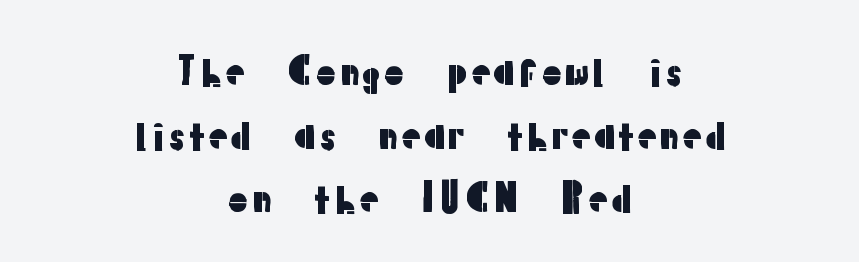
The image shows 39 px sans-serif type, upright; set centered, normal line spacing (1.63x), normal letter spacing, not underlined; low stroke contrast and a medium x-height.
